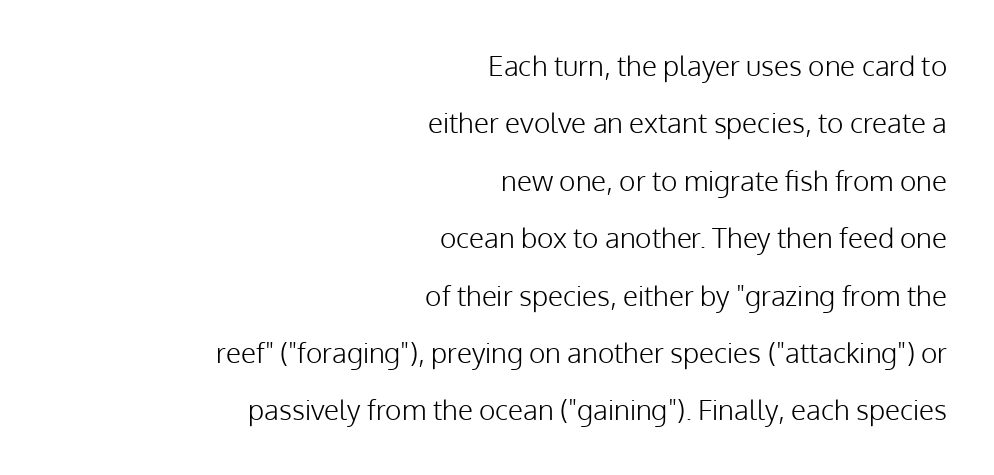
The image shows 28 px light sans-serif type, upright; set right-aligned, loose line spacing (2.05x), normal letter spacing, not underlined; low stroke contrast and a medium x-height.
